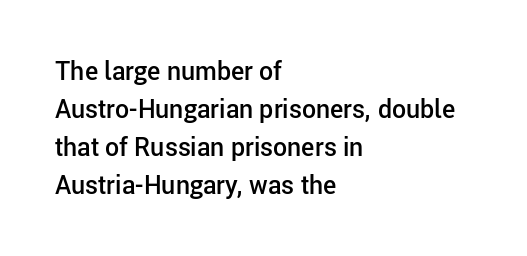
The image shows 25 px text type, upright; set left-aligned, normal line spacing (1.52x), normal letter spacing, not underlined.
